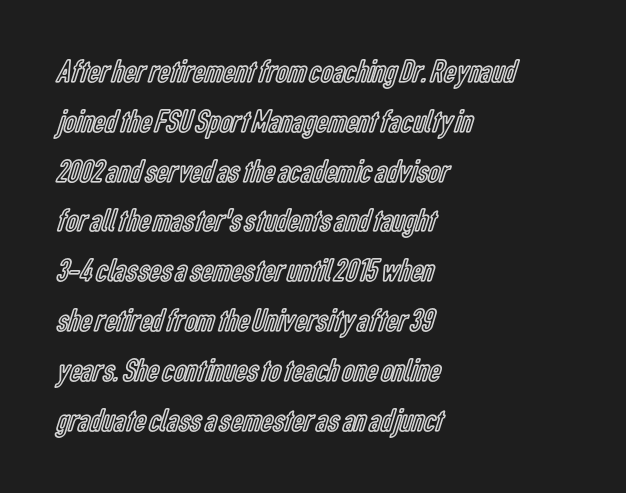
Spacing verdict: proportional, widths tailored to each character. Nothing unusual about the tracking: characters are spaced as the font intends. Horizontal bands of white between lines are of average thickness. Check the space under the baseline: it is left empty. Notice how the passage keeps a crisp vertical edge on the left only.
